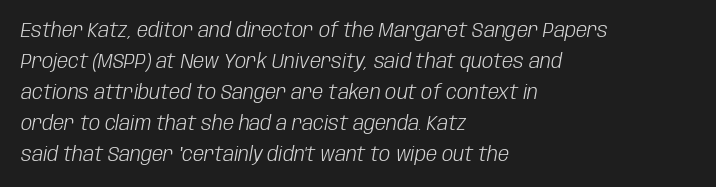
Q: Is the text bold? A: No.
Q: Is the text italic (slanted)? A: Yes, it leans right by about 10 degrees.
Q: Is the text underlined? A: No.
Q: How is the paragraph aligned? A: Left-aligned.
Q: Is the spacing between letters normal or unusually wide? A: Normal.
Q: Is the spacing between lines tight, normal or loose? A: Normal.
